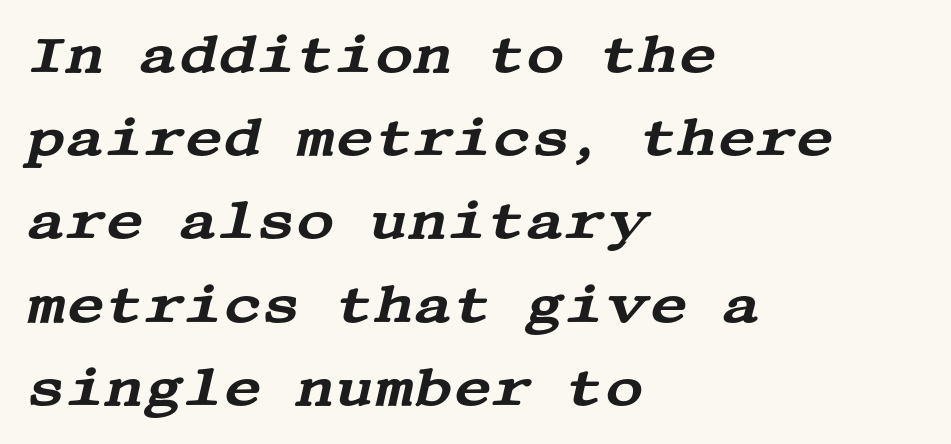
The image shows 53 px wide serif type, italic (leaning right); set left-aligned, normal line spacing (1.57x), normal letter spacing, not underlined; medium stroke contrast and a large x-height.
